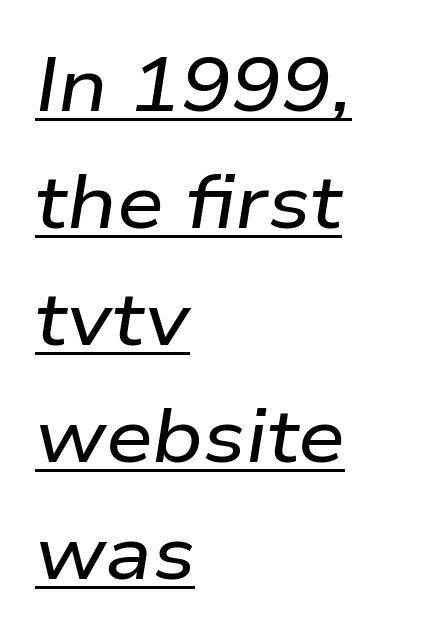
The image shows 75 px wide type, italic (leaning right); set left-aligned, normal line spacing (1.56x), normal letter spacing, underlined; low stroke contrast and a medium x-height.
